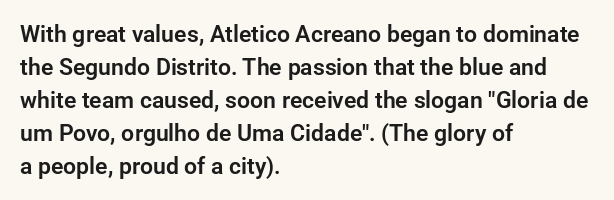
Plain, unruled lines of type. Letter spacing: default. Quick note: interline space is typical. Does the lettering tilt? It doesn't — this is upright. One-word summary of the alignment: left.
